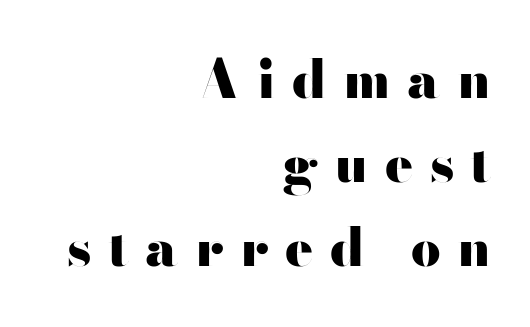
The image shows 52 px heavy, wide type, upright; set right-aligned, normal line spacing (1.62x), unusually wide letter spacing (+0.32 em), not underlined; high stroke contrast and a small x-height.
